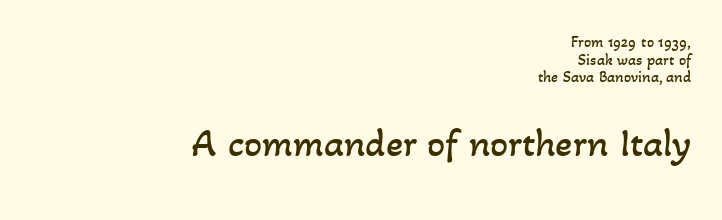
Heaviness? Minimal to ordinary, like unemphasized prose. Decoration check: the copy has no underline. You could barely slide anything between these rows. Proportional: the letters do not fall into vertical columns.
